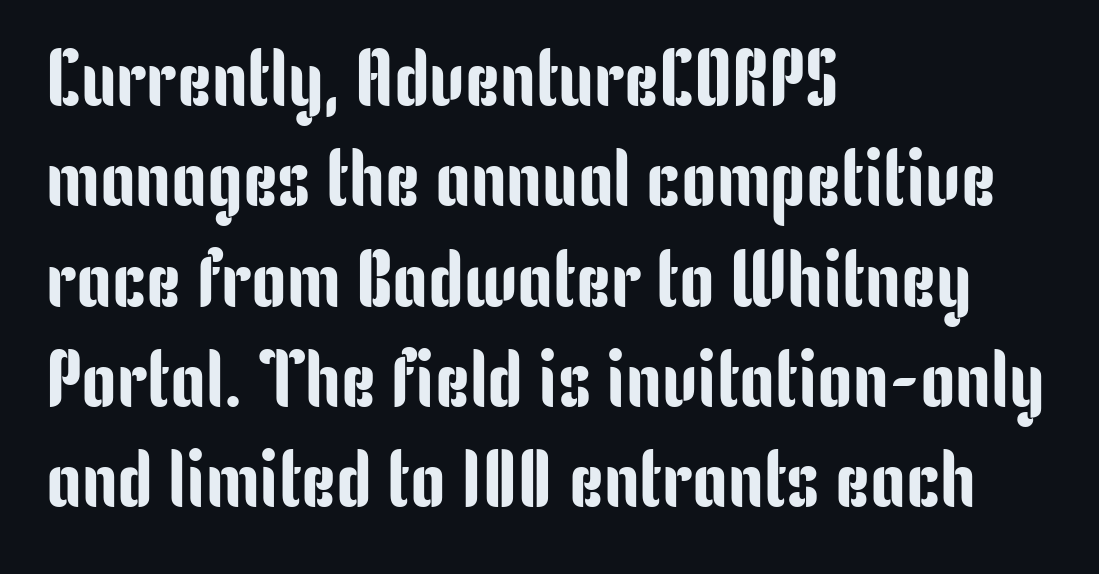
Serifs: no, the terminals of the letterforms are clean. No word sits above an underline. Observe the ordinary spacing: letters are neighbours, not strangers. These lines are set flush left with a ragged right edge. The lines sit at an ordinary, default distance from one another.
